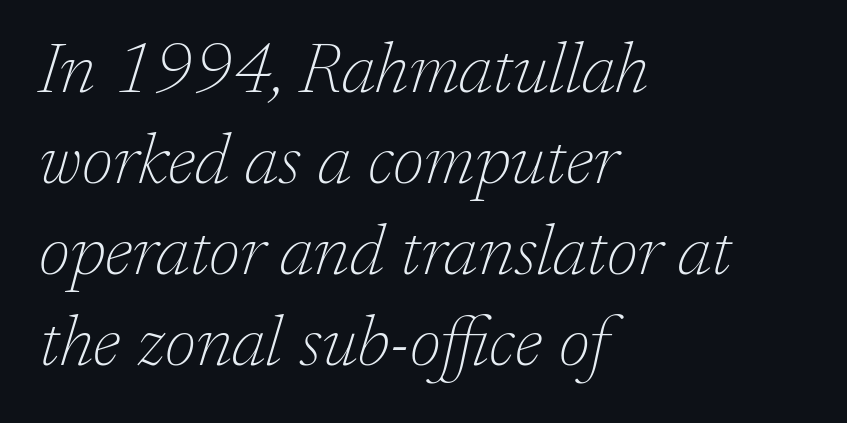
The passage shown is not bold in any degree. This sample uses a serif face. The line-height multiplier appears to be the usual default. Any mark beneath the type? The region is blank. Leftover space on each line is placed entirely after the last word.
